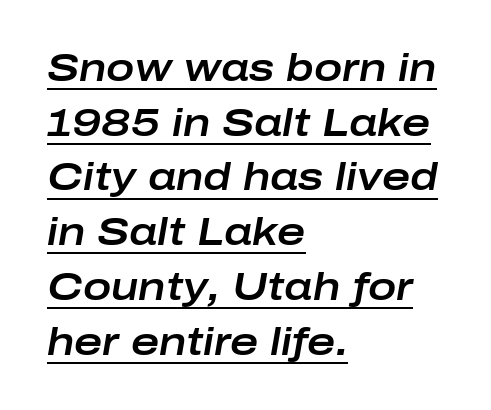
Observe the ordinary spacing: letters are neighbours, not strangers. Do the characters align in a grid? No, the font is proportional. The whole block is typeset with a tilt. Compared with typical paragraphs, the rows here are spaced about the same. The rendered words wear a rule along their underside.
